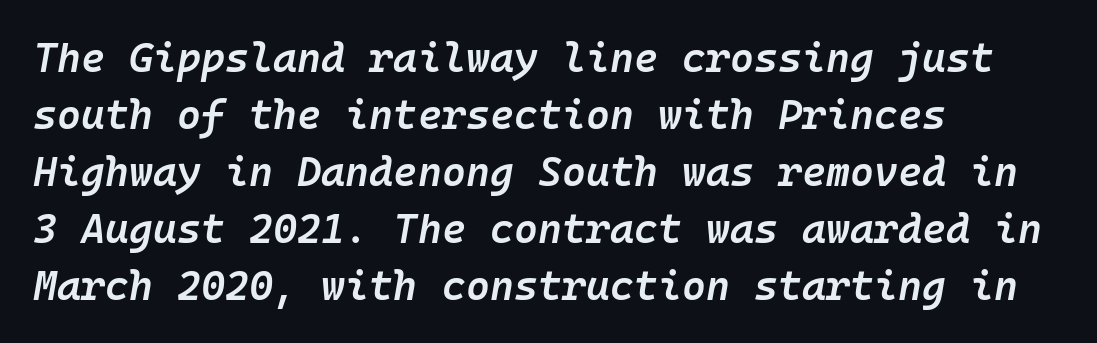
{"italic": "yes", "lean": "right", "slant_degrees": 10, "bold": "semi", "weight": "semibold", "width": "normal", "stroke_contrast": "low", "x_height": "medium", "monospaced": "yes", "underline": "no", "align": "left", "line_spacing": "normal", "line_spacing_ratio": 1.39, "letter_spacing": "normal", "letter_spacing_em": 0.0, "glyph_px": 41}
